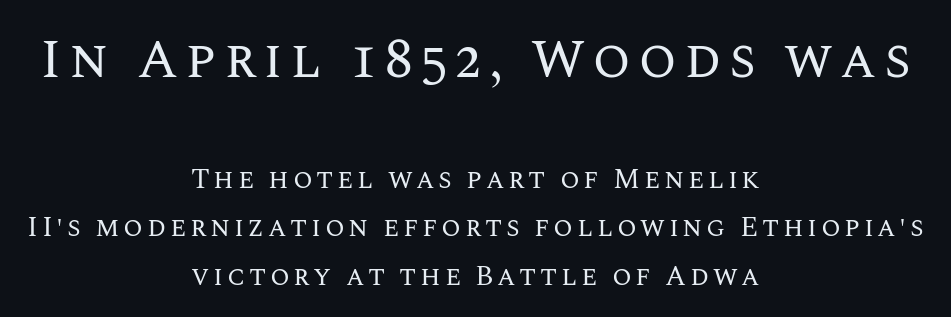
The image shows 55 px regular-weight type, upright; set centered, line spacing 1.74x, not underlined; the first (top) block is 1.96x larger; medium stroke contrast and a large x-height.
